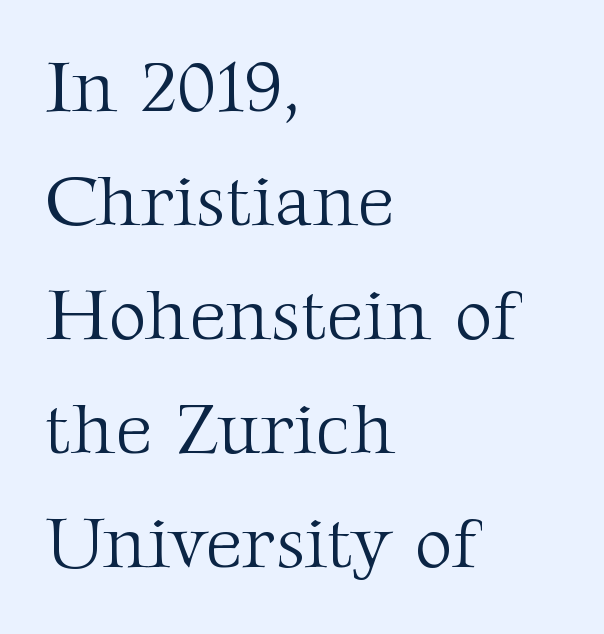
{"serif": "yes", "italic": "no", "bold": "no", "weight": "light", "width": "normal", "stroke_contrast": "medium", "x_height": "medium", "monospaced": "no", "underline": "no", "align": "left", "line_spacing": "normal", "line_spacing_ratio": 1.56, "letter_spacing": "normal", "letter_spacing_em": 0.0, "glyph_px": 73}
